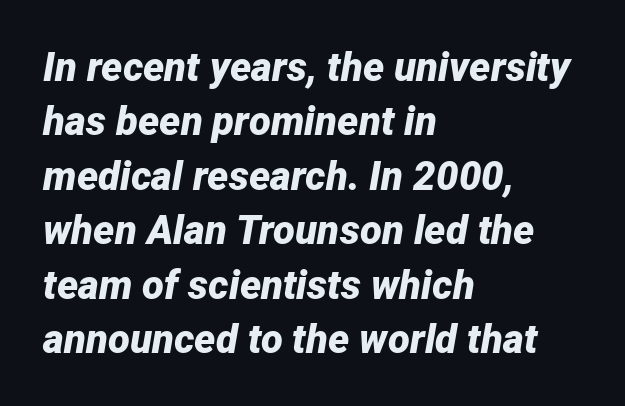
Left-aligned paragraph, ragged on the right. These lines sit exactly where default settings would place them. Every letter is thick-stroked: bold, no question. A typesetter would mark this as italic. Spacing verdict: proportional, widths tailored to each character.
